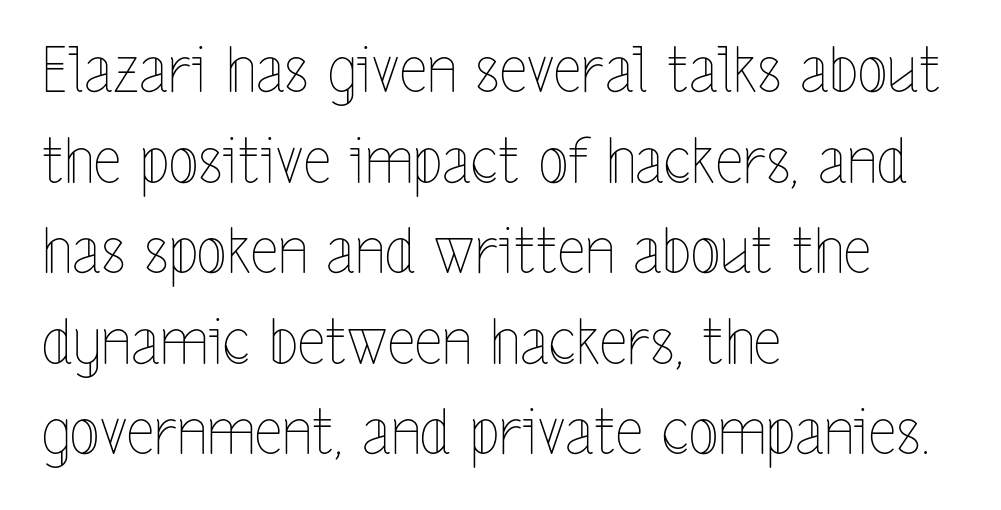
{"italic": "no", "bold": "no", "weight": "thin", "width": "condensed", "x_height": "medium", "monospaced": "no", "underline": "no", "align": "left", "line_spacing": "normal", "line_spacing_ratio": 1.46, "letter_spacing": "normal", "letter_spacing_em": 0.0, "glyph_px": 62}
